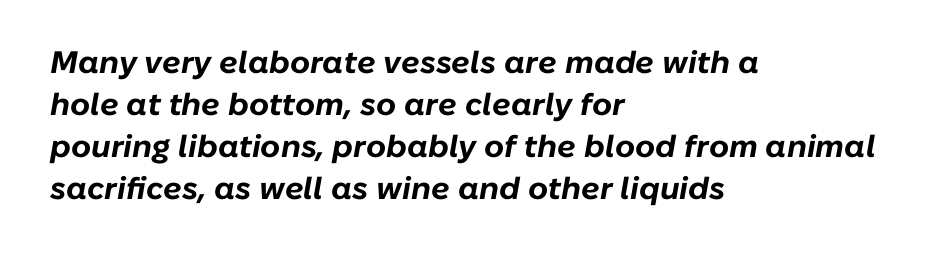
The image shows 31 px bold type, italic (leaning right); set left-aligned, normal line spacing (1.36x), normal letter spacing, not underlined; low stroke contrast and a medium x-height.
